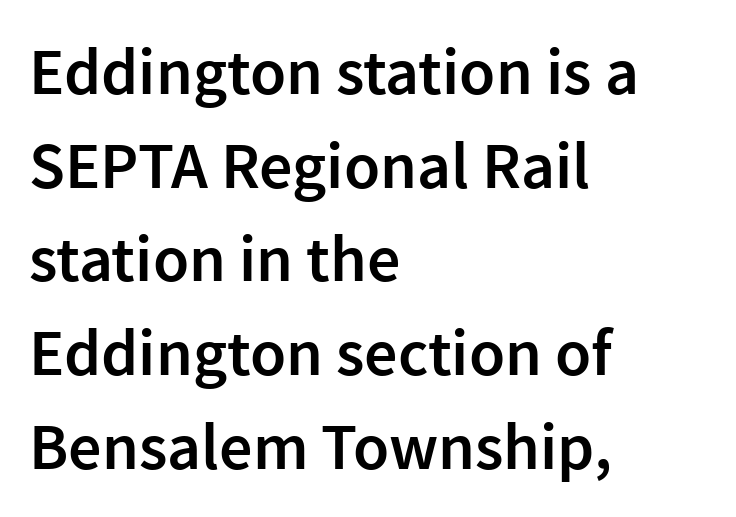
{"serif": "no", "italic": "no", "bold": "semi", "weight": "semibold", "width": "normal", "x_height": "medium", "monospaced": "no", "underline": "no", "align": "left", "line_spacing": "normal", "line_spacing_ratio": 1.42, "letter_spacing": "normal", "letter_spacing_em": 0.0, "glyph_px": 66}
